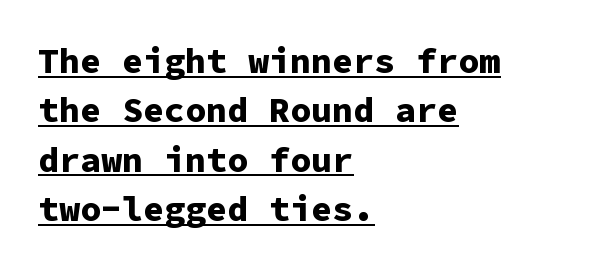
{"serif": "no", "italic": "no", "bold": "yes", "weight": "bold", "width": "normal", "stroke_contrast": "low", "x_height": "medium", "monospaced": "yes", "underline": "yes", "align": "left", "line_spacing": "normal", "line_spacing_ratio": 1.41, "letter_spacing": "normal", "letter_spacing_em": 0.0, "glyph_px": 35}
